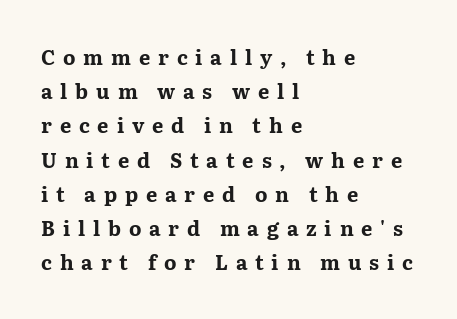
{"italic": "no", "bold": "yes", "underline": "no", "align": "left", "line_spacing_ratio": 1.71, "letter_spacing": "wide", "letter_spacing_em": 0.39, "glyph_px": 20}
